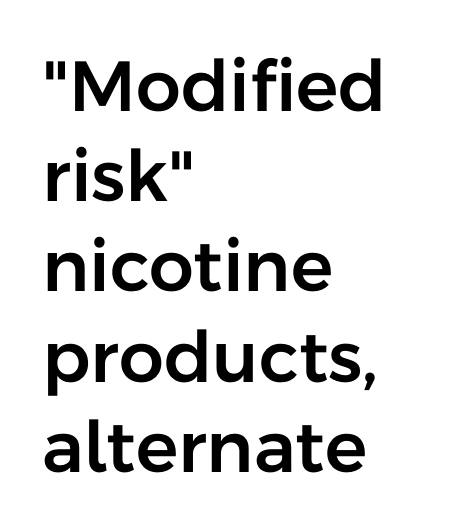
The image shows 71 px sans-serif type, upright; set left-aligned, normal line spacing (1.27x), normal letter spacing, not underlined; low stroke contrast and a medium x-height.
